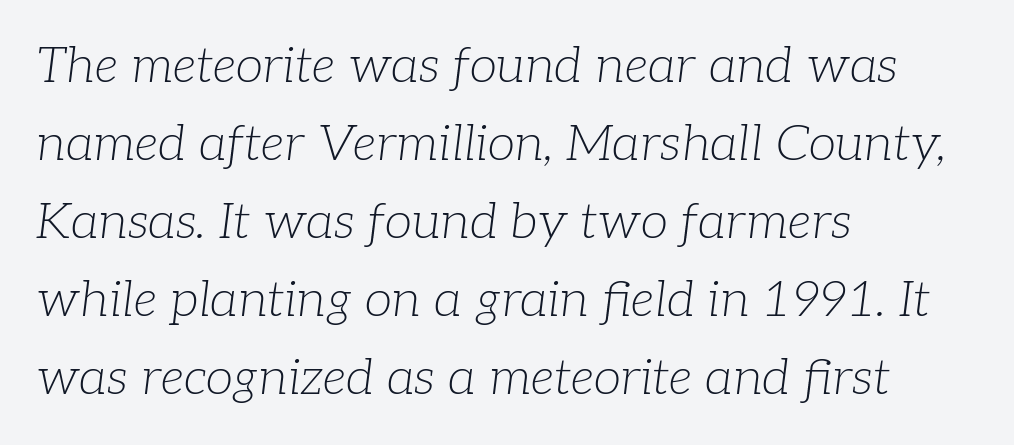
{"serif": "yes", "italic": "yes", "lean": "right", "slant_degrees": 7, "bold": "no", "weight": "light", "width": "normal", "stroke_contrast": "low", "x_height": "medium", "monospaced": "no", "underline": "no", "align": "left", "line_spacing": "normal", "line_spacing_ratio": 1.56, "letter_spacing": "normal", "letter_spacing_em": 0.0, "glyph_px": 50}
